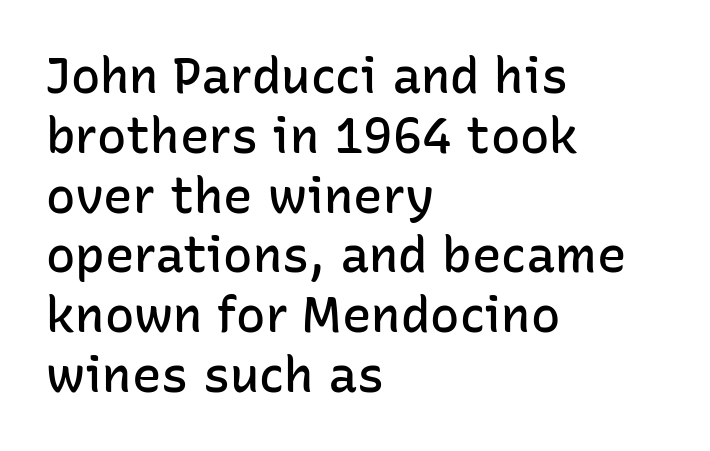
Semibold letterforms, between regular and bold. This sample uses an upright cut, with every glyph sitting square on the baseline. The compositor pushed each line to the left boundary. No feet cap the strokes, marking this as sans-serif type. Type without underlining.
